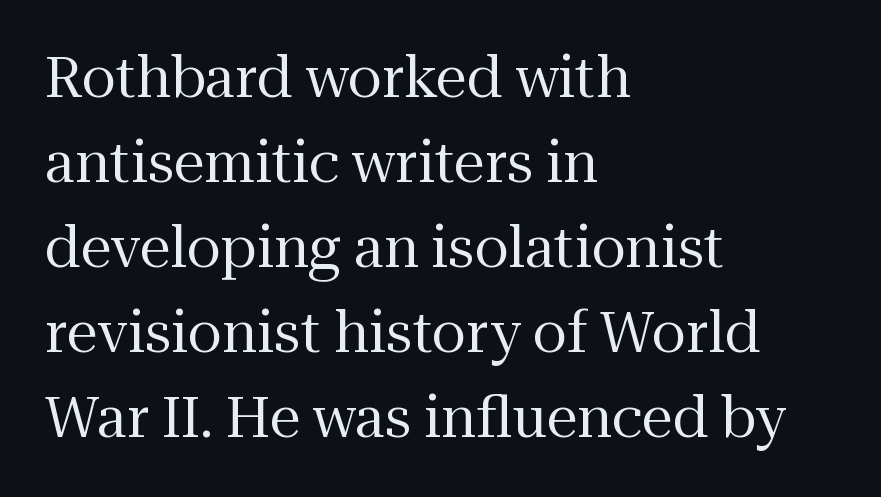
The image shows 56 px regular-weight serif type, upright; set left-aligned, normal line spacing (1.52x), normal letter spacing, not underlined; medium stroke contrast and a medium x-height.
